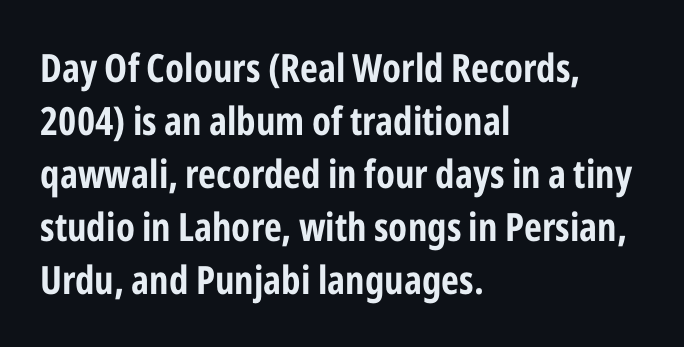
Q: Is the text italic (slanted)? A: No, it is upright.
Q: Is the typeface a serif or a sans-serif typeface? A: Sans-serif.
Q: Is the text underlined? A: No.
Q: How is the paragraph aligned? A: Left-aligned.
Q: Is the spacing between letters normal or unusually wide? A: Normal.
Q: Is the spacing between lines tight, normal or loose? A: Normal.
Q: Width (condensed, normal, or wide)? A: Condensed.
Q: Stroke contrast? A: Low.
Q: x-height? A: Medium.
Q: Monospaced? A: No.
